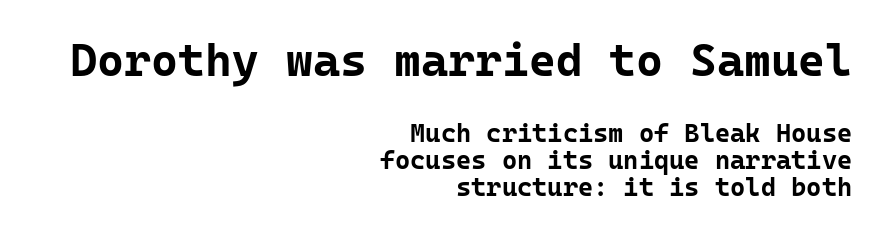
The image shows 46 px bold sans-serif type, upright, monospaced; set right-aligned, tight line spacing (1.03x), normal letter spacing, not underlined; the first (top) block is 1.77x larger; low stroke contrast and a medium x-height.
